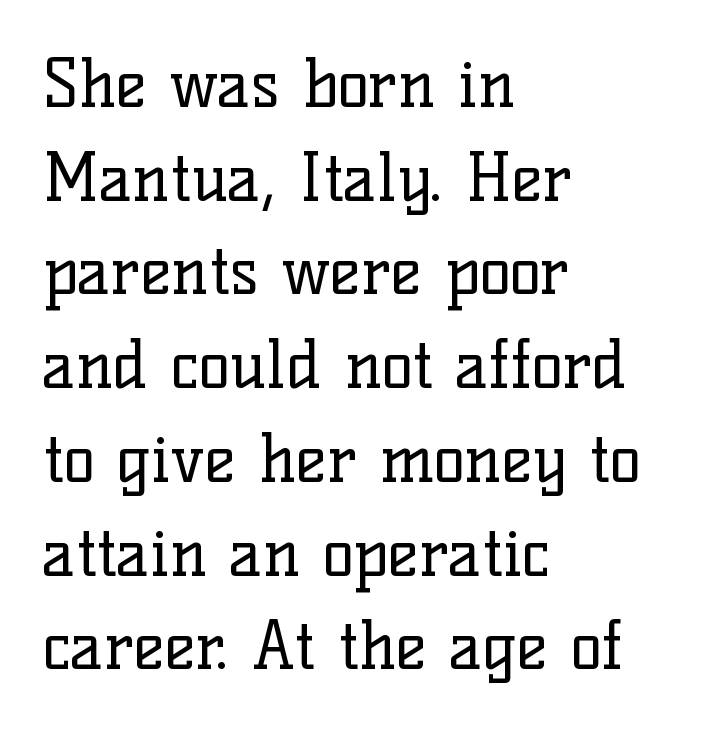
The image shows 66 px regular-weight serif type, upright; set left-aligned, normal line spacing (1.42x), normal letter spacing, not underlined; low stroke contrast and a medium x-height.
